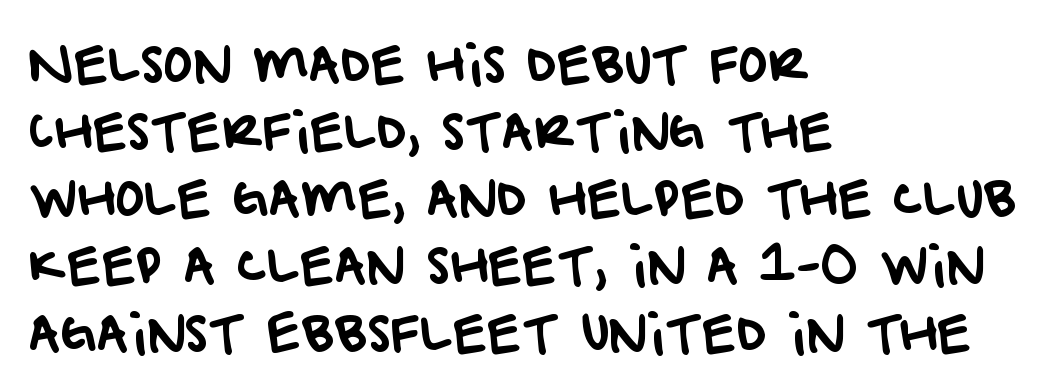
{"serif": "no", "width": "normal", "stroke_contrast": "low", "x_height": "large", "monospaced": "no", "underline": "no", "align": "left", "line_spacing": "normal", "line_spacing_ratio": 1.37, "letter_spacing": "normal", "letter_spacing_em": 0.0, "glyph_px": 49}
